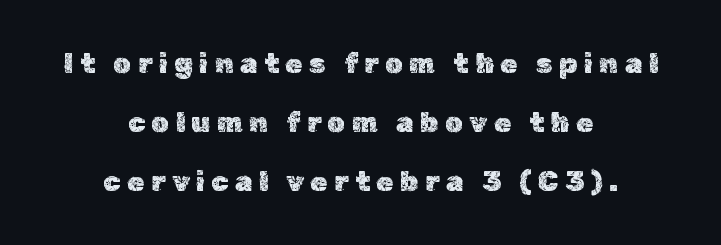
The font's upright variant was chosen for this text. Casual observation: everything's sitting right in the middle. The area under the type is left untouched. Reading down the column, the eye jumps a long way to each next line. The rendering inserts visible extra space after every character. This sample has the flowing, uneven cadence of proportional lettering.
